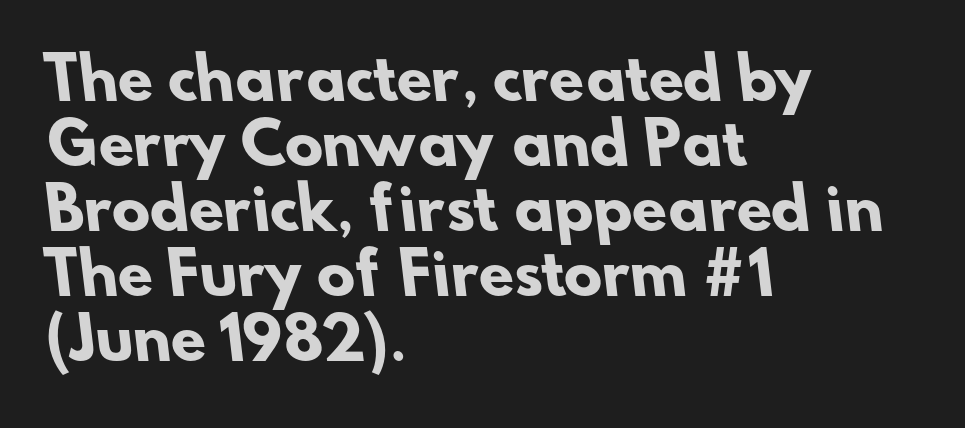
Strong, thick strokes mark this as bold type. Caption: standard tracking, unaltered. Nothing sits at the stroke ends, so this counts as sans-serif. Each row of text sits above clean, open space. A classic flush-left, rag-right setting is used for this passage.
